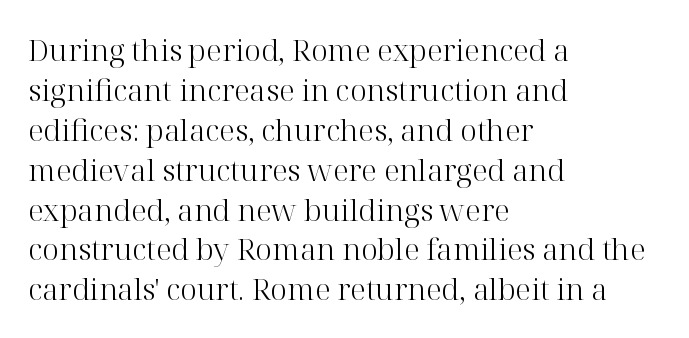
{"serif": "yes", "italic": "no", "bold": "no", "weight": "light", "width": "normal", "stroke_contrast": "high", "x_height": "medium", "monospaced": "no", "underline": "no", "align": "left", "line_spacing": "normal", "line_spacing_ratio": 1.33, "letter_spacing": "normal", "letter_spacing_em": 0.0, "glyph_px": 30}
